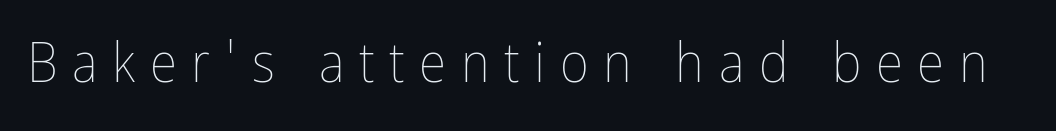
The image shows 56 px thin, condensed type, upright; set unusually wide letter spacing (+0.26 em), not underlined; low stroke contrast and a medium x-height.
